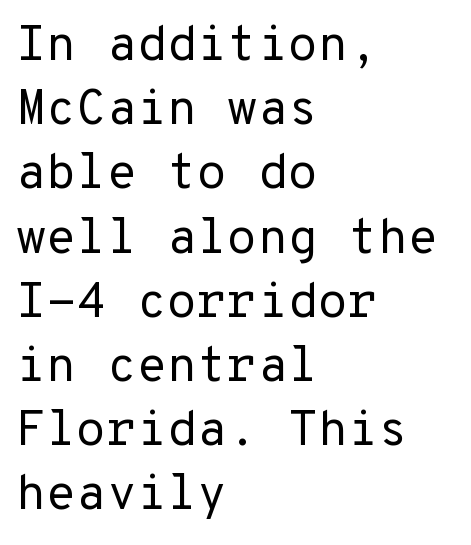
Italic? Not at all — the glyphs are vertical. Descenders hang freely into open space. One-word summary of the alignment: left. Characters follow at the spacing the type designer built in. Summary of vertical rhythm: regular, with standard interline spacing. Classification — sans serif.
